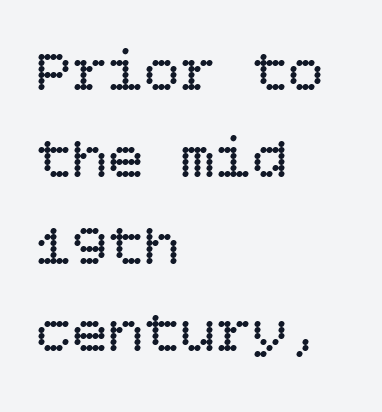
Has an underline been added? It has not. The setting favours the left margin, as ordinary paragraphs usually do. The characters are drawn with everyday or finer stroke widths. Caption: standard tracking, unaltered. One glance says typical: line gaps are just what's usual. Characters remain perfectly vertical along every line.
